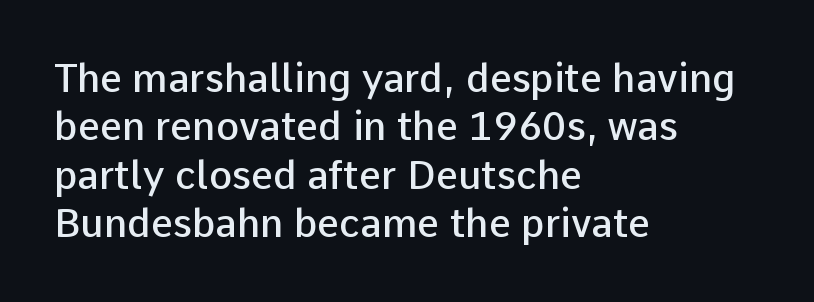
The image shows 39 px semibold sans-serif type, upright; set left-aligned, line spacing 1.24x, normal letter spacing, not underlined; low stroke contrast and a medium x-height.
